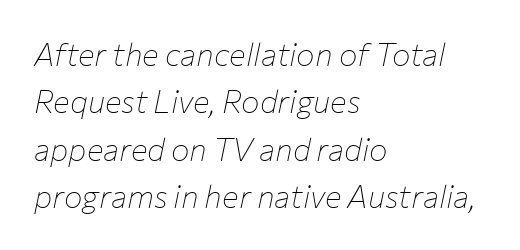
Q: Is the text bold? A: No.
Q: Is the text italic (slanted)? A: Yes, it leans right by about 12 degrees.
Q: Is the text underlined? A: No.
Q: How is the paragraph aligned? A: Left-aligned.
Q: Is the spacing between letters normal or unusually wide? A: Normal.
Q: Is the spacing between lines tight, normal or loose? A: Normal.
Q: Width (condensed, normal, or wide)? A: Normal.
Q: Stroke contrast? A: Low.
Q: x-height? A: Medium.
Q: Monospaced? A: No.
